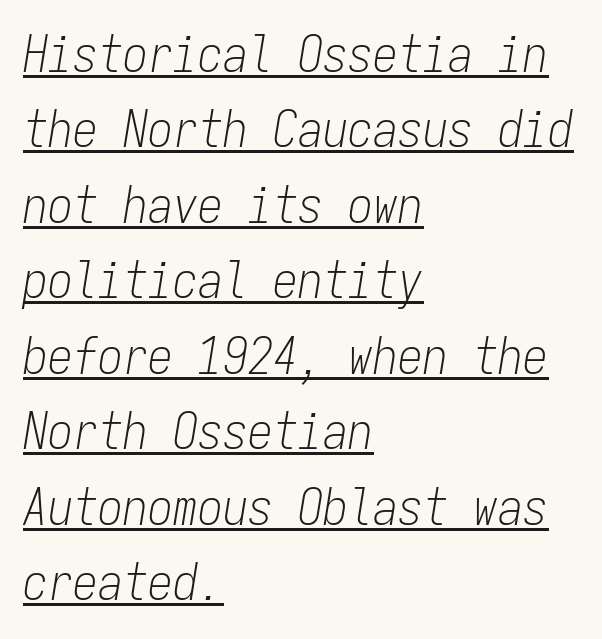
{"italic": "yes", "lean": "right", "slant_degrees": 9, "bold": "no", "weight": "light", "width": "condensed", "stroke_contrast": "low", "x_height": "medium", "monospaced": "yes", "underline": "yes", "align": "left", "line_spacing": "normal", "line_spacing_ratio": 1.51, "letter_spacing": "normal", "letter_spacing_em": 0.0, "glyph_px": 50}
